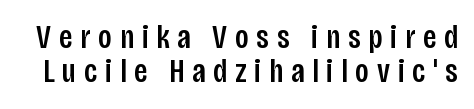
{"serif": "no", "italic": "no", "width": "condensed", "stroke_contrast": "low", "x_height": "large", "monospaced": "no", "underline": "no", "line_spacing": "tight", "line_spacing_ratio": 1.01, "letter_spacing": "wide", "letter_spacing_em": 0.23, "glyph_px": 34}
